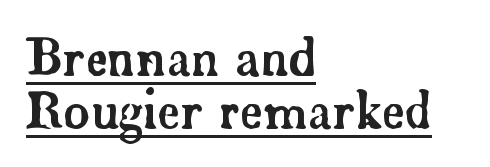
Q: Is the text italic (slanted)? A: No, it is upright.
Q: Is the typeface a serif or a sans-serif typeface? A: Serif.
Q: Is the text underlined? A: Yes.
Q: How is the paragraph aligned? A: Left-aligned.
Q: Is the spacing between letters normal or unusually wide? A: Normal.
Q: Is the spacing between lines tight, normal or loose? A: Tight.
Q: Width (condensed, normal, or wide)? A: Normal.
Q: Stroke contrast? A: Low.
Q: x-height? A: Small.
Q: Monospaced? A: No.
